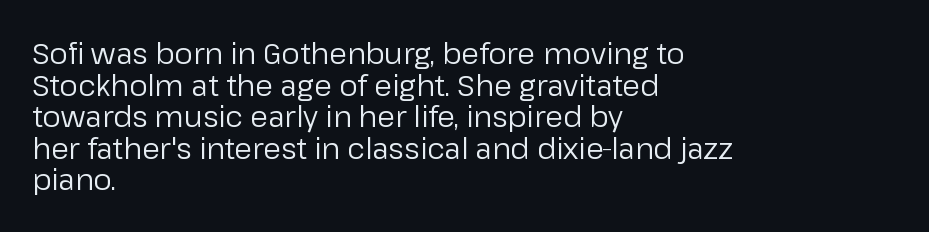
Q: Is the text bold? A: No.
Q: Is the text italic (slanted)? A: No, it is upright.
Q: Is the typeface a serif or a sans-serif typeface? A: Sans-serif.
Q: Is the text underlined? A: No.
Q: How is the paragraph aligned? A: Left-aligned.
Q: Is the spacing between letters normal or unusually wide? A: Normal.
Q: Is the spacing between lines tight, normal or loose? A: Tight.
Q: Width (condensed, normal, or wide)? A: Normal.
Q: Stroke contrast? A: Low.
Q: x-height? A: Medium.
Q: Monospaced? A: No.
